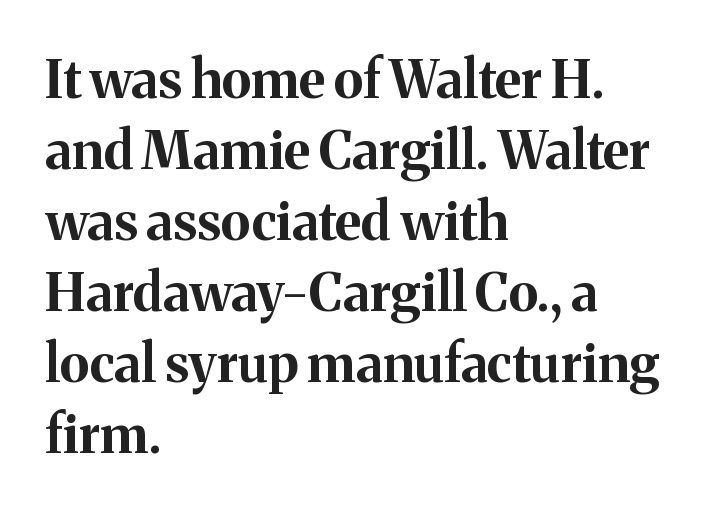
Classification — serif. The paragraph has a hard left edge and a soft right edge. Only glyphs here, with clear space below each row. The line-height multiplier appears to be the usual default. Designer's note — italics off, roman on.
